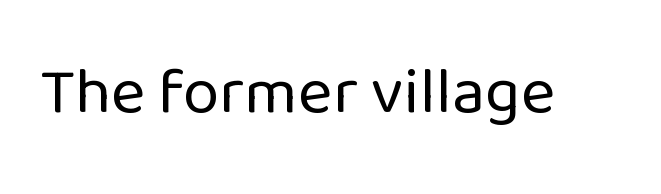
The image shows 66 px regular-weight sans-serif type, upright; set normal letter spacing, not underlined; low stroke contrast and a medium x-height.
